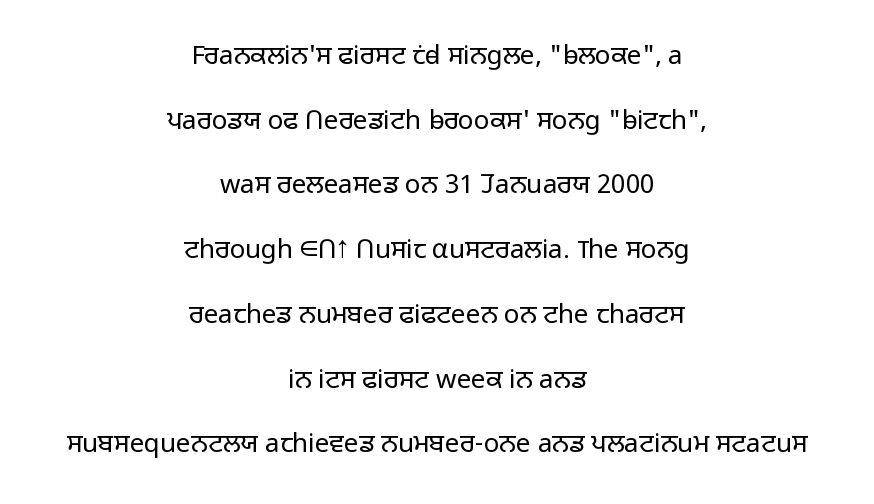
{"italic": "no", "bold": "no", "underline": "no", "align": "center", "line_spacing": "loose", "line_spacing_ratio": 2.49, "letter_spacing": "normal", "letter_spacing_em": 0.0, "glyph_px": 26}
